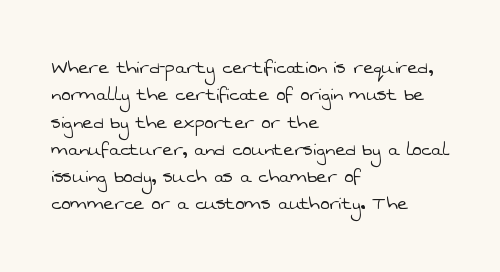
{"bold": "no", "underline": "no", "align": "left", "line_spacing_ratio": 1.24, "letter_spacing": "normal", "letter_spacing_em": 0.0, "glyph_px": 22}
